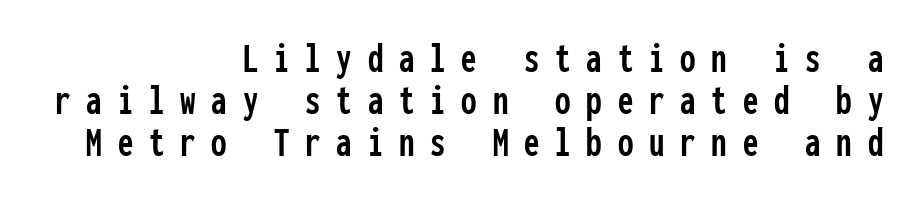
{"serif": "no", "italic": "no", "width": "condensed", "stroke_contrast": "low", "x_height": "medium", "monospaced": "yes", "underline": "no", "align": "right", "line_spacing": "tight", "line_spacing_ratio": 0.96, "letter_spacing": "wide", "letter_spacing_em": 0.36, "glyph_px": 44}
